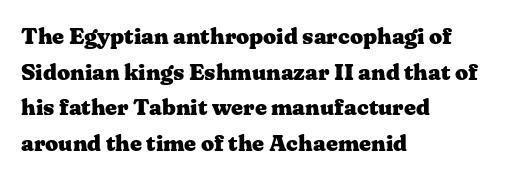
{"italic": "no", "bold": "yes", "underline": "no", "align": "left", "line_spacing": "normal", "line_spacing_ratio": 1.55, "letter_spacing": "normal", "letter_spacing_em": 0.0, "glyph_px": 23}
